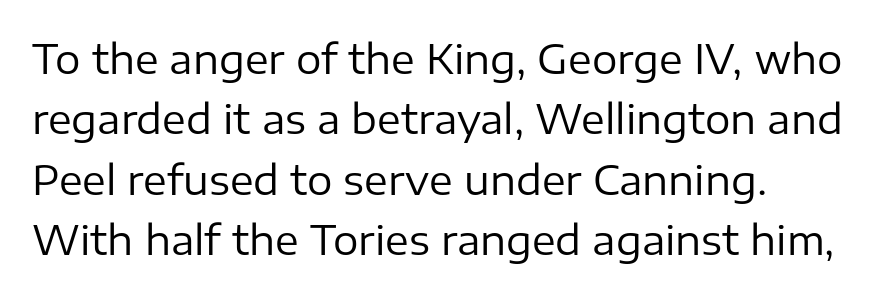
Compared with a centered layout, this one pins lines to the left instead. The glyphs in this specimen are sans serif. Plain, unruled lines of type. How are the letters spaced? Ordinarily, with no added tracking. Do the characters align in a grid? No, the font is proportional. The letters look calm and open, with moderate or lighter stems.
